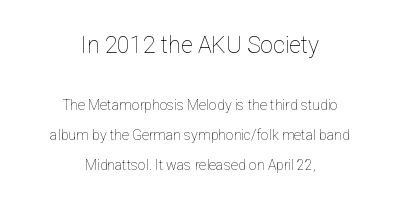
The image shows 23 px text type, upright; set centered, loose line spacing (2.12x), normal letter spacing, not underlined; the first (top) block is 1.64x larger.
